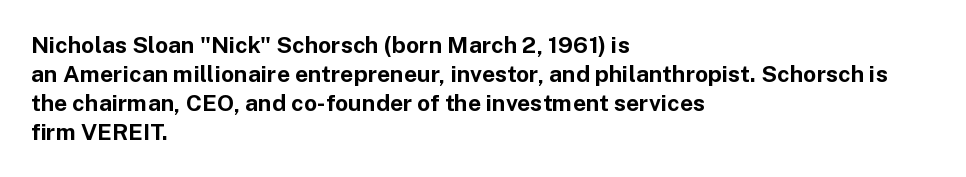
Q: Is the text bold? A: Yes.
Q: Is the text italic (slanted)? A: No, it is upright.
Q: Is the text underlined? A: No.
Q: How is the paragraph aligned? A: Left-aligned.
Q: Is the spacing between letters normal or unusually wide? A: Normal.
Q: Is the spacing between lines tight, normal or loose? A: Normal.
